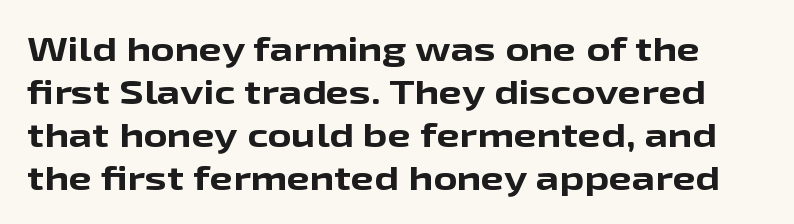
The letters are bold, with thick, heavy strokes. Nothing unusual about the tracking: characters are spaced as the font intends. Do the letters lean? They stand straight. Character widths vary here, with narrow letters taking less room than wide ones.
